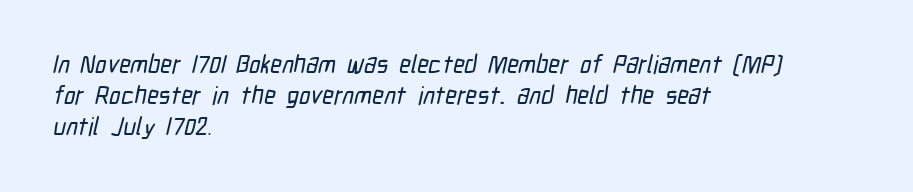
The image shows 25 px text type; set left-aligned, normal line spacing (1.25x), normal letter spacing, not underlined.
